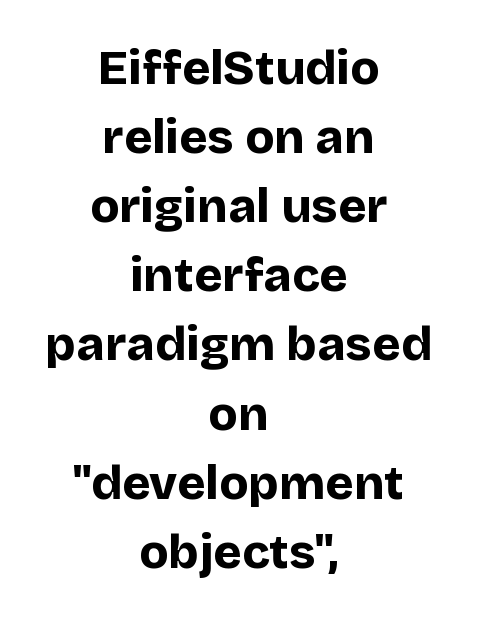
The typography opts for an upright posture over an oblique one. The letters advance in unequal steps, a hallmark of proportional type. Does the leading feel generous? No, just average. These lines are centered, leaving both edges ragged. Heavy, bold letterforms. Short note: letters normally spaced.
